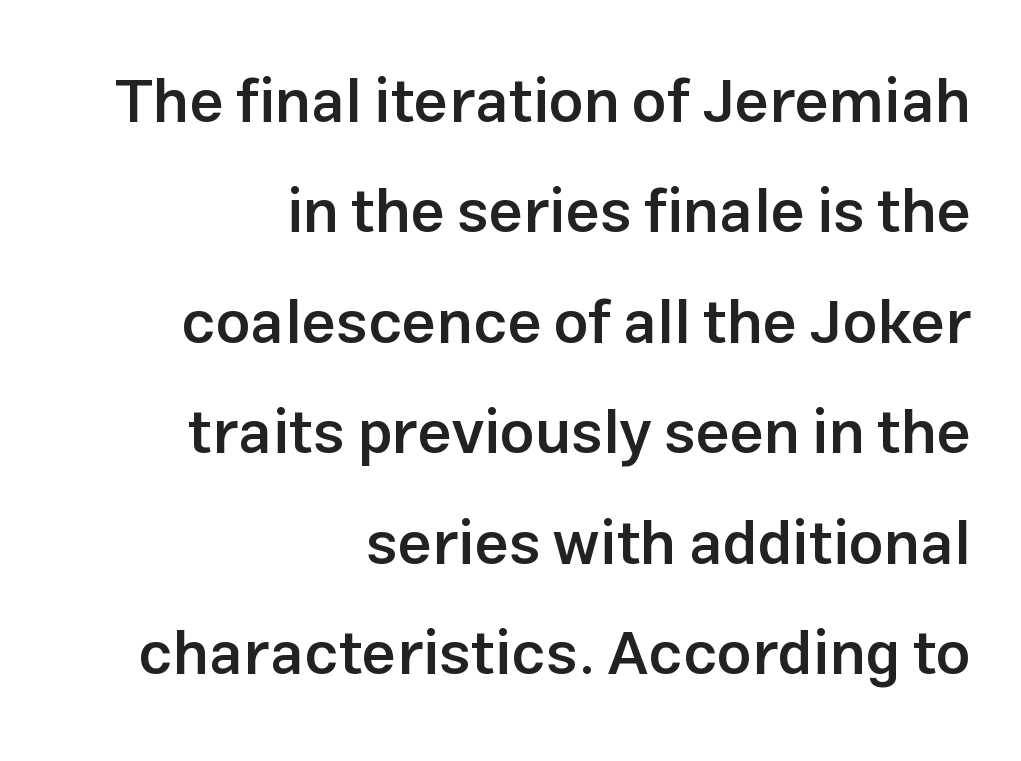
The image shows 61 px semibold sans-serif type, upright; set right-aligned, line spacing 1.81x, normal letter spacing, not underlined; low stroke contrast and a medium x-height.
